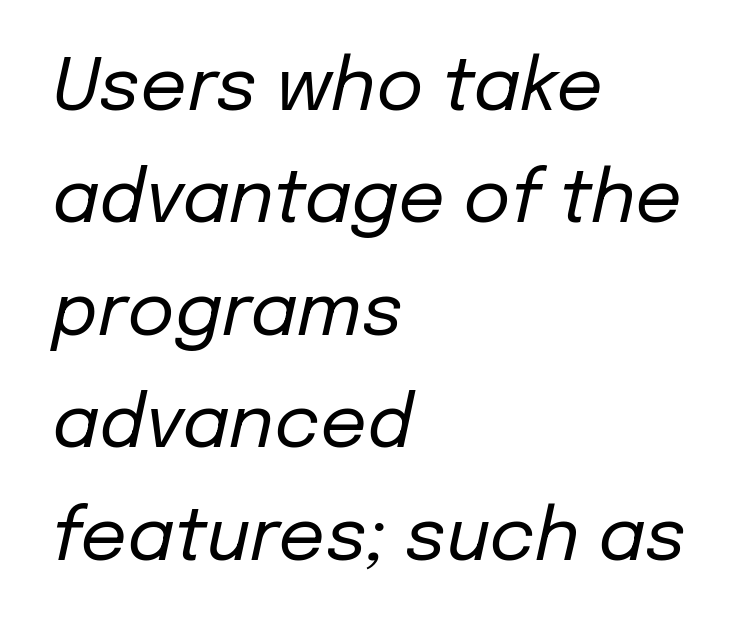
The text block is weighted toward the left margin, trailing off unevenly rightward. Quick note: underline off. No heavy texture on the line: the type isn't bold. The letters are slanted; this is an italic face. Regular leading. This sample has the flowing, uneven cadence of proportional lettering.
